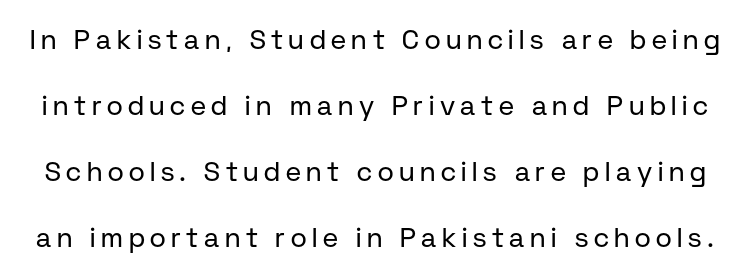
The string is rendered with underlining switched off. On a weight scale, this lands at 450 or below. The vertical gap from one line to the next is large. You can tell it's not italic because the verticals are truly vertical.
